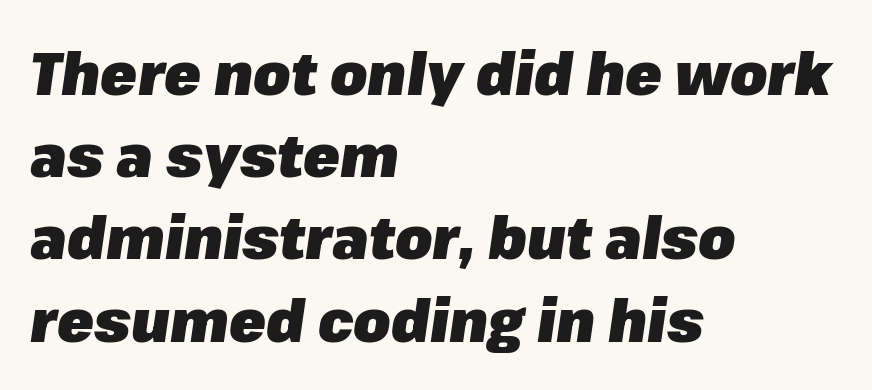
Q: Is the text bold? A: Yes.
Q: Is the text italic (slanted)? A: Yes, it leans right by about 8 degrees.
Q: Is the text underlined? A: No.
Q: How is the paragraph aligned? A: Left-aligned.
Q: Is the spacing between letters normal or unusually wide? A: Normal.
Q: Is the spacing between lines tight, normal or loose? A: Normal.
Q: Width (condensed, normal, or wide)? A: Normal.
Q: Stroke contrast? A: Low.
Q: x-height? A: Medium.
Q: Monospaced? A: No.
